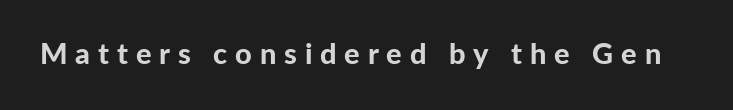
{"serif": "no", "italic": "no", "bold": "yes", "weight": "bold", "width": "normal", "stroke_contrast": "low", "x_height": "medium", "monospaced": "no", "underline": "no", "letter_spacing": "wide", "letter_spacing_em": 0.27, "glyph_px": 29}
